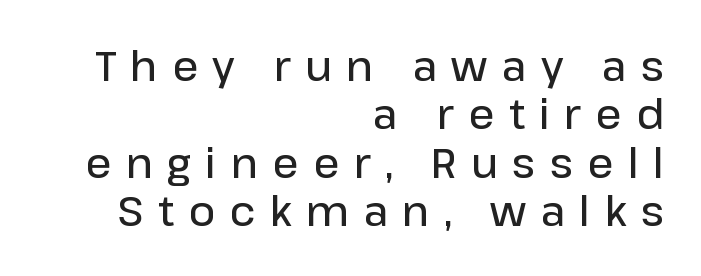
Tracking value appears strongly positive — letters spread wide. As a designer I'd log this as weight 600, semibold. Casual observation: everything's shoved over to the right. The specimen reads as upright at a glance. The designer went with a sans here, leaving each stem footless. The passage shown is not underscored anywhere.
